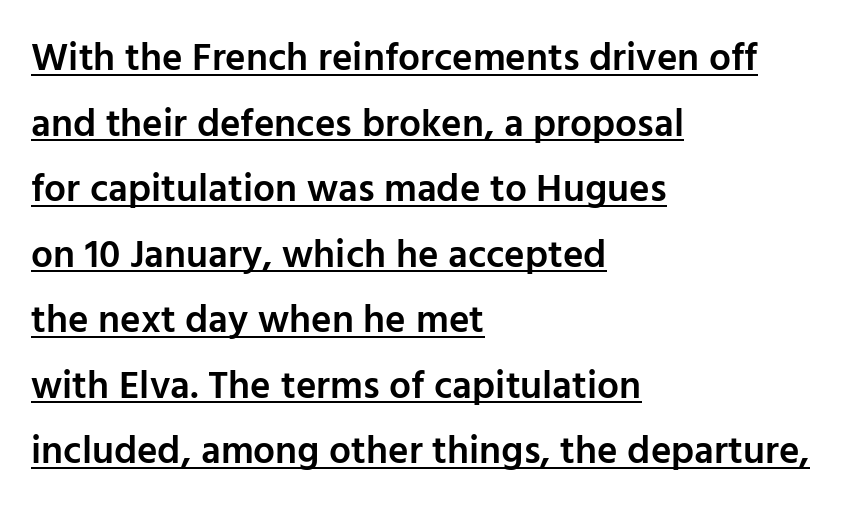
Q: Is the text bold? A: Semi-bold.
Q: Is the text italic (slanted)? A: No, it is upright.
Q: Is the typeface a serif or a sans-serif typeface? A: Sans-serif.
Q: Is the text underlined? A: Yes.
Q: How is the paragraph aligned? A: Left-aligned.
Q: Is the spacing between letters normal or unusually wide? A: Normal.
Q: Is the spacing between lines tight, normal or loose? A: Normal.
Q: Width (condensed, normal, or wide)? A: Normal.
Q: Stroke contrast? A: Low.
Q: x-height? A: Medium.
Q: Monospaced? A: No.
